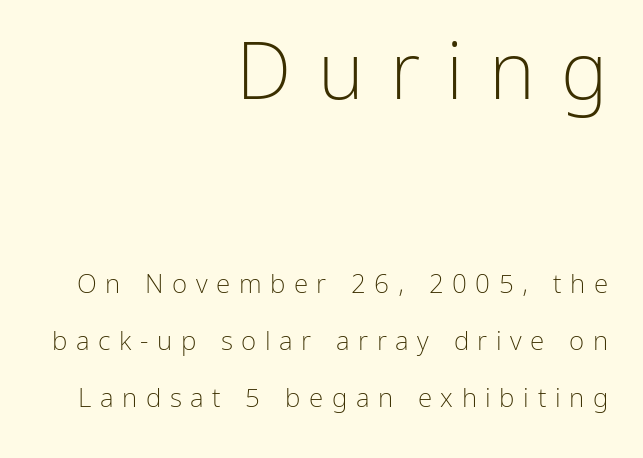
Q: Is the text bold? A: No.
Q: Is the text italic (slanted)? A: No, it is upright.
Q: Is the typeface a serif or a sans-serif typeface? A: Sans-serif.
Q: Is the text underlined? A: No.
Q: How is the paragraph aligned? A: Right-aligned.
Q: Is the spacing between letters normal or unusually wide? A: Unusually wide.
Q: Is the spacing between lines tight, normal or loose? A: Loose.
Q: Which block of text is set in a larger size, the first (top) or the second (bottom)? A: The first (top) one.
Q: Width (condensed, normal, or wide)? A: Normal.
Q: Stroke contrast? A: Low.
Q: x-height? A: Medium.
Q: Monospaced? A: No.
